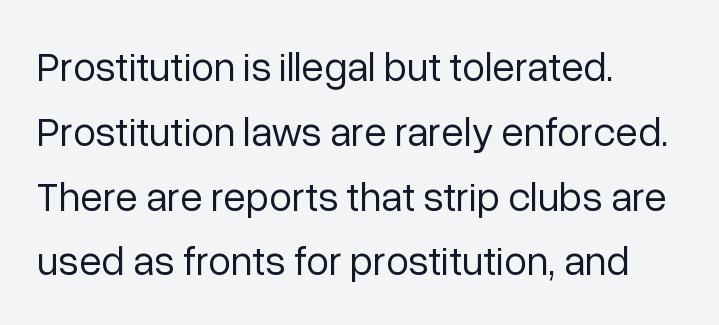
Q: Is the text bold? A: No.
Q: Is the text italic (slanted)? A: No, it is upright.
Q: Is the typeface a serif or a sans-serif typeface? A: Sans-serif.
Q: Is the text underlined? A: No.
Q: How is the paragraph aligned? A: Left-aligned.
Q: Is the spacing between letters normal or unusually wide? A: Normal.
Q: Is the spacing between lines tight, normal or loose? A: Normal.
Q: Width (condensed, normal, or wide)? A: Normal.
Q: Stroke contrast? A: Low.
Q: x-height? A: Medium.
Q: Monospaced? A: No.
